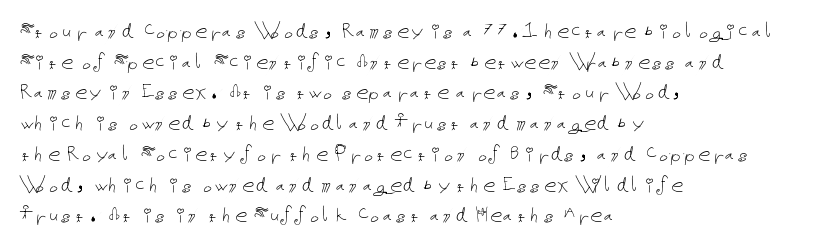
Is the type heavy? It reads as light-to-regular instead. Leftover space on each line is placed entirely after the last word. Characters follow at the spacing the type designer built in. The passage shown stacks its lines at a standard gap.
